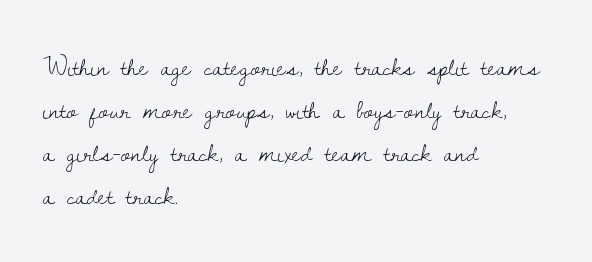
Where is the straight margin? On the left. Reading down the column, the eye jumps a familiar distance to each next line. Quick note: underline off.
